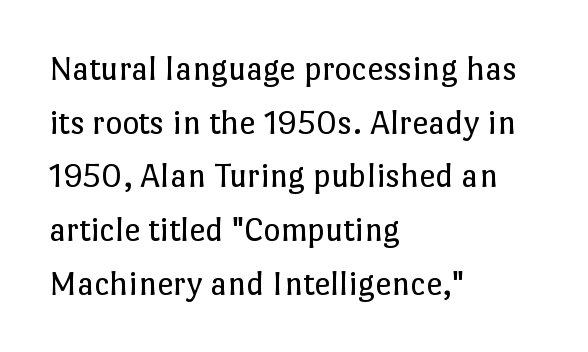
Spacing between characters is what you'd get straight out of the box. This is the regular roman posture of the typeface. Left-aligned paragraph, ragged on the right. Each letter keeps its own natural width here, so spacing adapts to shape. This rendering features lettering with no underline. Vertical spacing — default.
